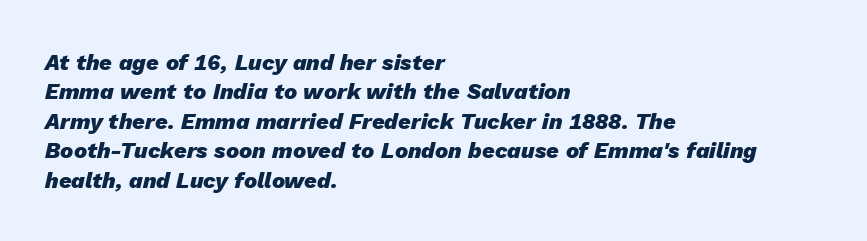
Q: Is the text bold? A: Yes.
Q: Is the text italic (slanted)? A: Yes, it leans right by about 13 degrees.
Q: Is the text underlined? A: No.
Q: How is the paragraph aligned? A: Left-aligned.
Q: Is the spacing between letters normal or unusually wide? A: Normal.
Q: Is the spacing between lines tight, normal or loose? A: Normal.
